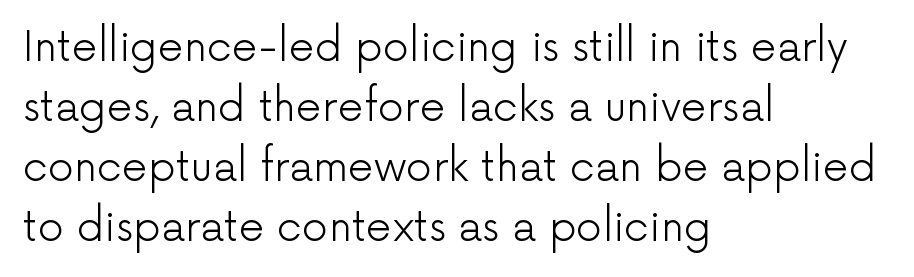
Q: Is the text bold? A: No.
Q: Is the text italic (slanted)? A: No, it is upright.
Q: Is the typeface a serif or a sans-serif typeface? A: Sans-serif.
Q: Is the text underlined? A: No.
Q: How is the paragraph aligned? A: Left-aligned.
Q: Is the spacing between letters normal or unusually wide? A: Normal.
Q: Is the spacing between lines tight, normal or loose? A: Normal.
Q: Width (condensed, normal, or wide)? A: Normal.
Q: Stroke contrast? A: Low.
Q: x-height? A: Medium.
Q: Monospaced? A: No.
